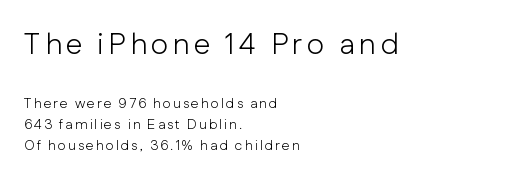
Q: Is the text bold? A: No.
Q: Is the text italic (slanted)? A: No, it is upright.
Q: Is the typeface a serif or a sans-serif typeface? A: Sans-serif.
Q: Is the text underlined? A: No.
Q: How is the paragraph aligned? A: Left-aligned.
Q: Is the spacing between lines tight, normal or loose? A: Normal.
Q: Which block of text is set in a larger size, the first (top) or the second (bottom)? A: The first (top) one.
Q: Width (condensed, normal, or wide)? A: Normal.
Q: Stroke contrast? A: Low.
Q: x-height? A: Medium.
Q: Monospaced? A: No.
